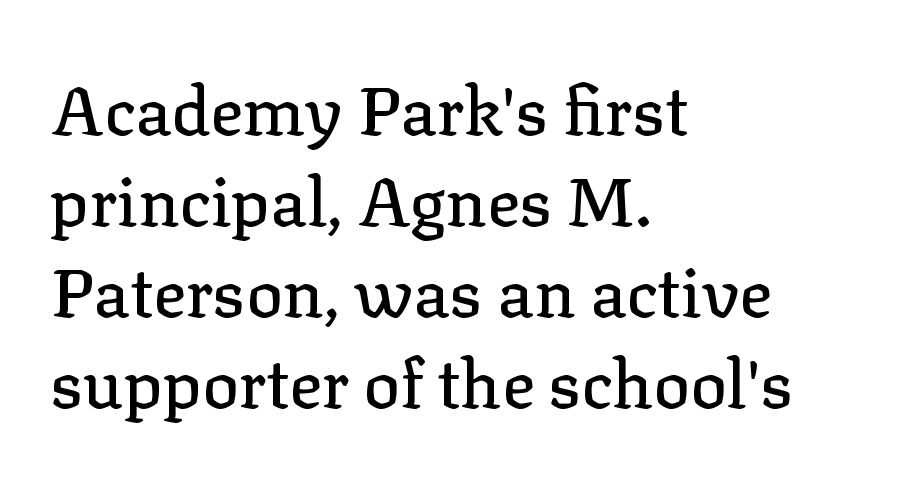
{"serif": "yes", "italic": "no", "width": "normal", "stroke_contrast": "low", "x_height": "medium", "monospaced": "no", "underline": "no", "align": "left", "line_spacing": "normal", "line_spacing_ratio": 1.34, "letter_spacing": "normal", "letter_spacing_em": 0.0, "glyph_px": 68}
